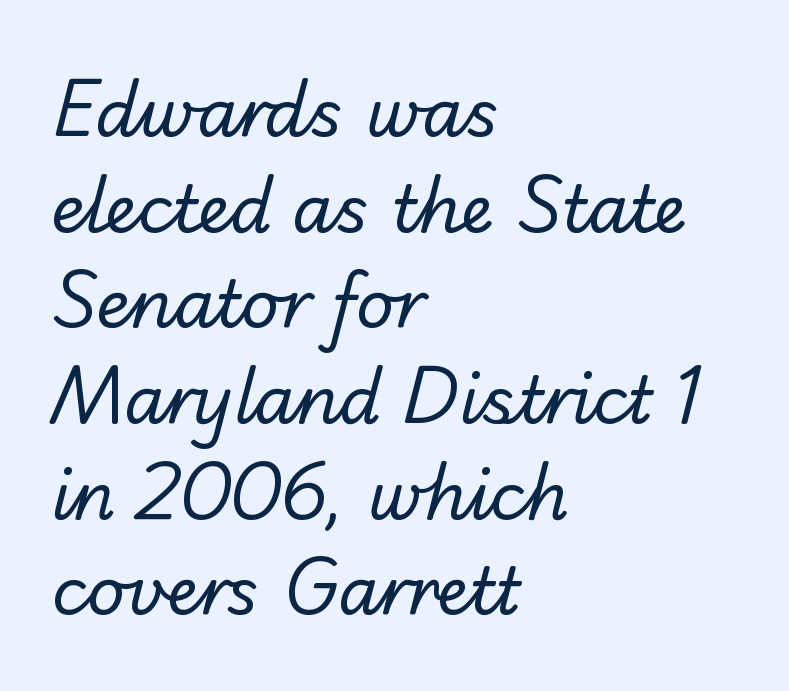
The image shows 66 px regular-weight sans-serif type; set left-aligned, normal line spacing (1.45x), normal letter spacing, not underlined; low stroke contrast and a small x-height.
